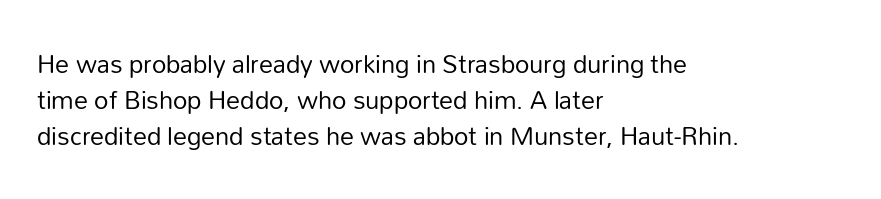
The image shows 28 px regular-weight sans-serif type, upright; set left-aligned, normal line spacing (1.28x), normal letter spacing, not underlined; low stroke contrast and a medium x-height.
